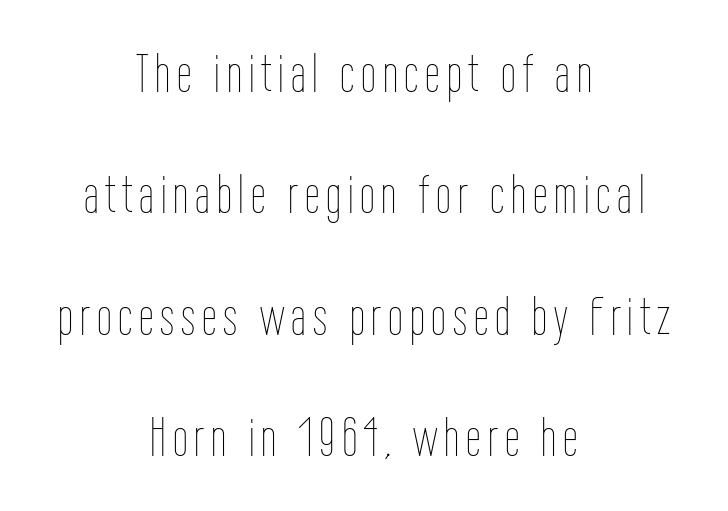
Q: Is the text bold? A: No.
Q: Is the text italic (slanted)? A: No, it is upright.
Q: Is the text underlined? A: No.
Q: How is the paragraph aligned? A: Centered.
Q: Is the spacing between lines tight, normal or loose? A: Loose.
Q: Width (condensed, normal, or wide)? A: Condensed.
Q: Stroke contrast? A: Low.
Q: x-height? A: Medium.
Q: Monospaced? A: No.
